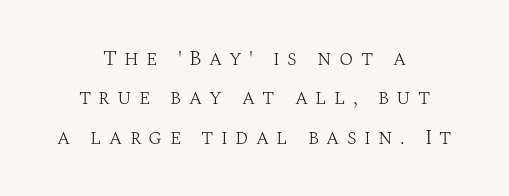
The line texture is sparse and dotted thanks to wide tracking. Ascenders rise straight up at ninety degrees. If you folded the block vertically in half, each line would mirror itself in length. Is the stroke heavy? The answer is a plain regular-or-lighter.
